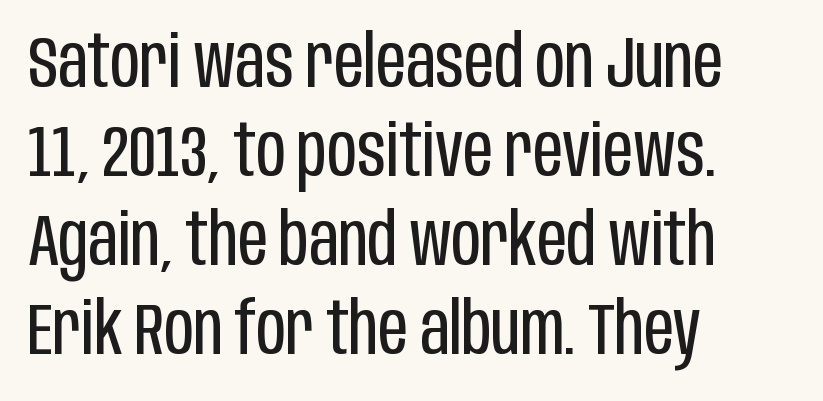
The image shows 73 px regular-weight, condensed sans-serif type, upright; set left-aligned, line spacing 1.22x, normal letter spacing, not underlined; low stroke contrast and a large x-height.
